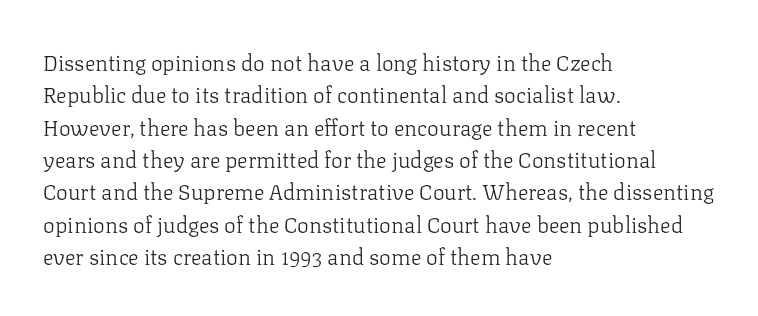
Does extra space separate the letters? No, they use regular spacing. Compared with a typical body face, this is equally light or lighter still. Casual observation: everything's shoved over to the left. This sample keeps an unexceptional amount of space between lines.
